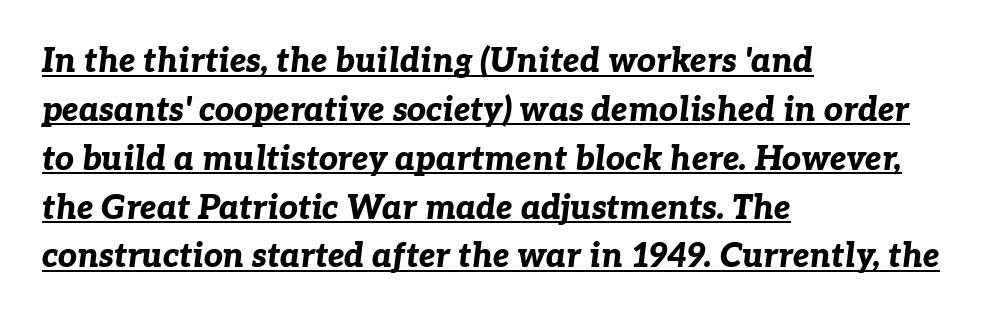
{"italic": "yes", "lean": "right", "slant_degrees": 7, "bold": "yes", "weight": "bold", "width": "normal", "stroke_contrast": "low", "x_height": "medium", "monospaced": "no", "underline": "yes", "align": "left", "line_spacing": "normal", "line_spacing_ratio": 1.48, "letter_spacing": "normal", "letter_spacing_em": 0.0, "glyph_px": 33}
